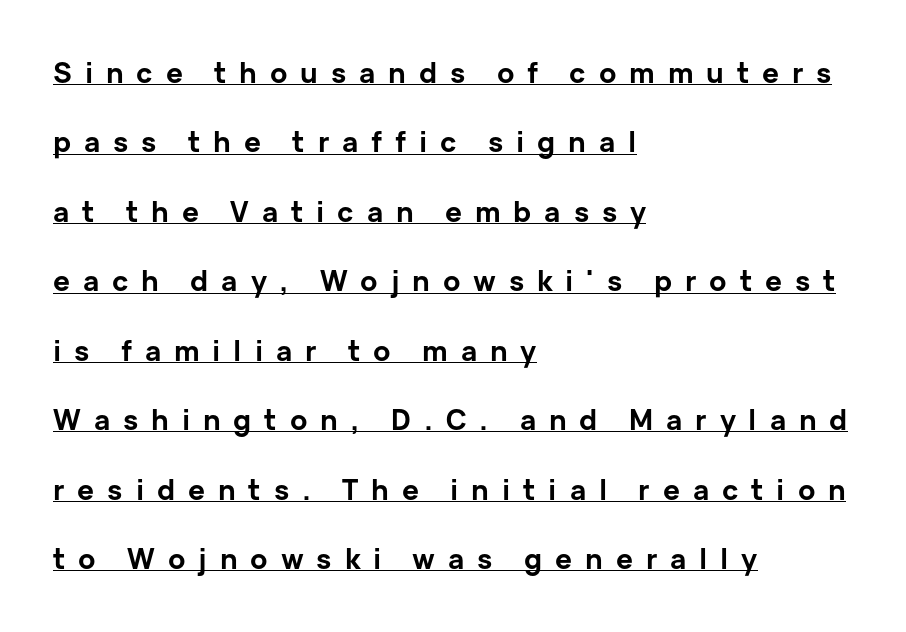
Each letter's strokes conclude bluntly, with no projecting serifs. Do the characters align in a grid? No, the font is proportional. This block would shrink considerably if given ordinary leading; it's expanded now. Honestly, the letter spacing is so wide it's the main thing you notice. Thick stems and heavy bowls — unmistakably bold. Italic? Not at all — the glyphs are vertical.
